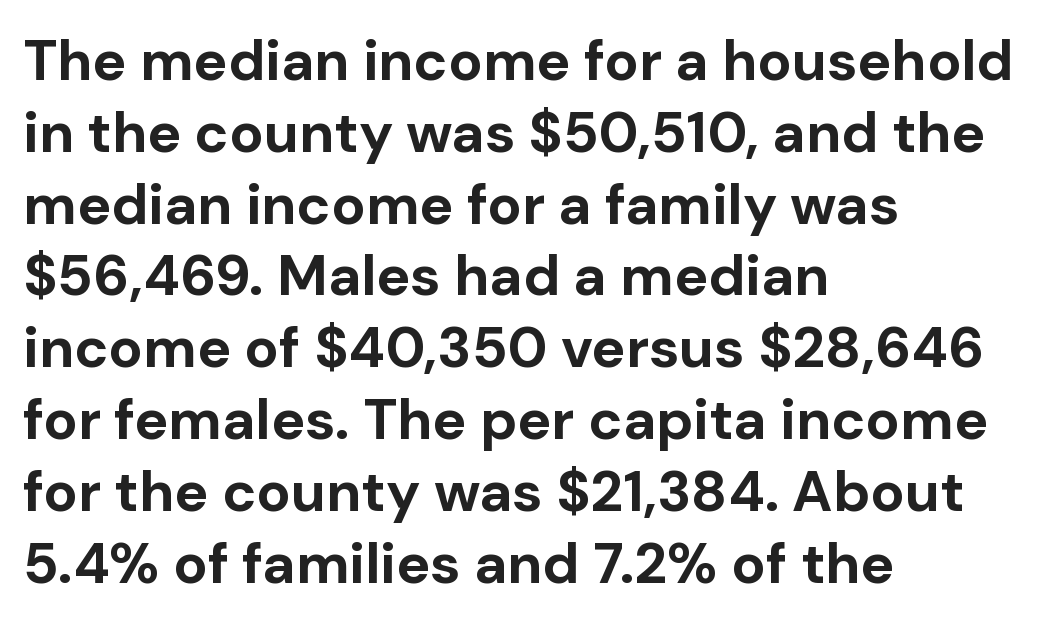
As a designer I'd log this as weight 700, bold. Just letters on the line, the space beneath them empty. One glance says typical: line gaps are just what's usual. The designer went with a sans here, leaving each stem footless. The lettering stays uniformly vertical, giving the passage a roman look.
